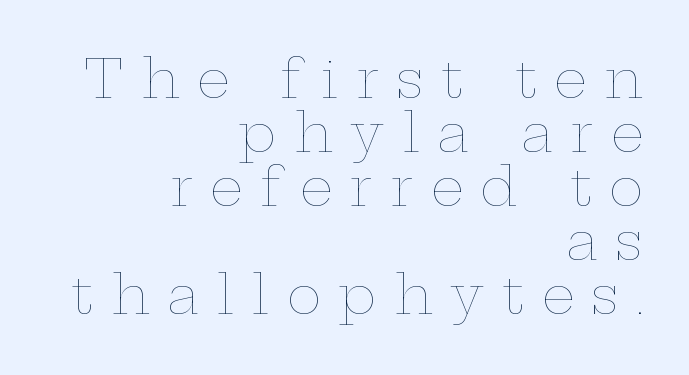
This sample is right-justified, so line beginnings fall wherever the words allow. Reading down the column, the eye jumps only a short way to each next line. The space beneath each line is pristine and unruled. These lines have a slow, spaced-out rhythm from letter to letter. In terms of posture, this sample is upright.
